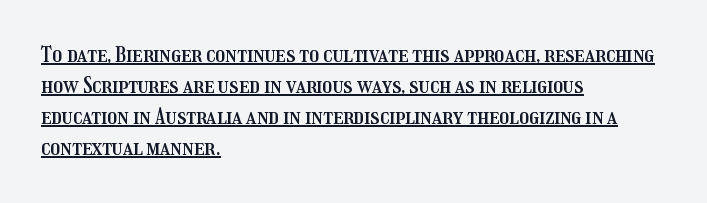
The image shows 22 px text type, upright; set left-aligned, normal line spacing (1.41x), normal letter spacing, underlined.
